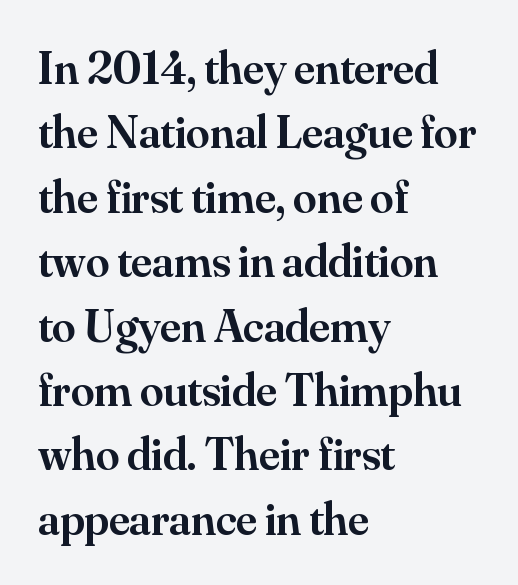
Q: Is the text bold? A: Semi-bold.
Q: Is the text italic (slanted)? A: No, it is upright.
Q: Is the typeface a serif or a sans-serif typeface? A: Serif.
Q: Is the text underlined? A: No.
Q: How is the paragraph aligned? A: Left-aligned.
Q: Is the spacing between letters normal or unusually wide? A: Normal.
Q: Is the spacing between lines tight, normal or loose? A: Normal.
Q: Width (condensed, normal, or wide)? A: Normal.
Q: Stroke contrast? A: Medium.
Q: x-height? A: Small.
Q: Monospaced? A: No.
